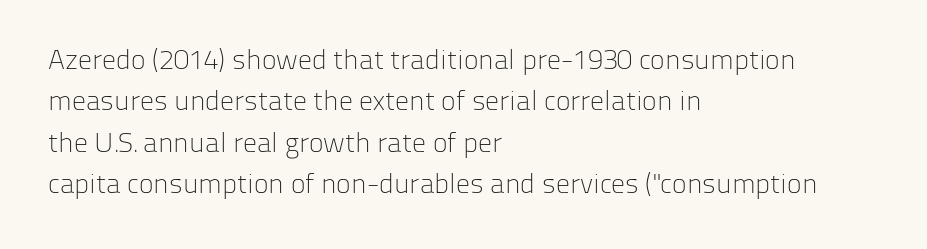
A light-to-regular cut is what we see here. To sum up the face: it is a sans, with no serifs. Looks like regular typesetting: each glyph gets only the width it needs. Unlike italic type, these characters show no tilt at all.
